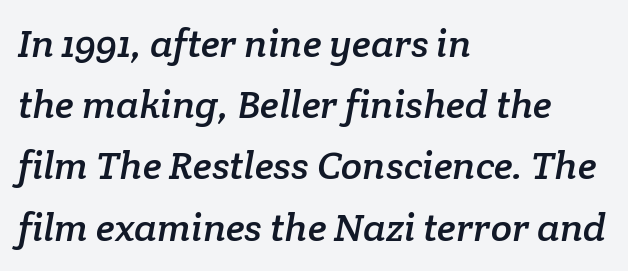
Q: Is the typeface a serif or a sans-serif typeface? A: Serif.
Q: Is the text underlined? A: No.
Q: How is the paragraph aligned? A: Left-aligned.
Q: Is the spacing between letters normal or unusually wide? A: Normal.
Q: Is the spacing between lines tight, normal or loose? A: Normal.
Q: Width (condensed, normal, or wide)? A: Normal.
Q: Stroke contrast? A: Low.
Q: x-height? A: Medium.
Q: Monospaced? A: No.
